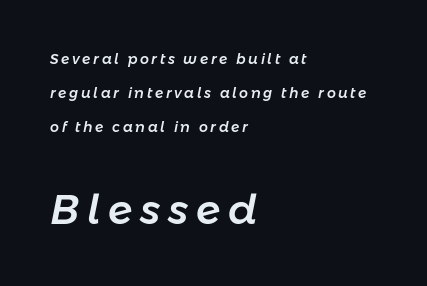
{"italic": "yes", "lean": "right", "slant_degrees": 11, "width": "normal", "stroke_contrast": "low", "x_height": "medium", "monospaced": "no", "underline": "no", "align": "left", "line_spacing": "loose", "line_spacing_ratio": 2.42, "larger_block": "second", "size_ratio": 2.93, "glyph_px": 41}
